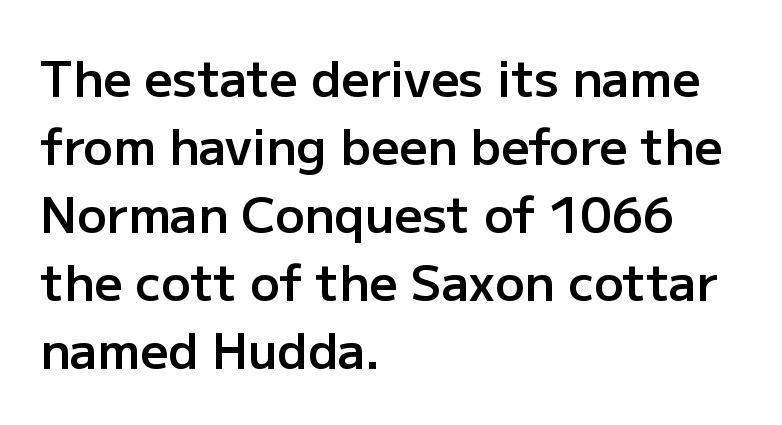
The image shows 49 px semibold sans-serif type, upright; set left-aligned, normal line spacing (1.39x), normal letter spacing, not underlined; low stroke contrast and a medium x-height.
